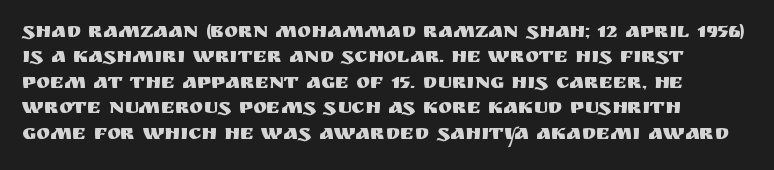
Q: Is the text italic (slanted)? A: No, it is upright.
Q: Is the text underlined? A: No.
Q: Is the spacing between letters normal or unusually wide? A: Normal.
